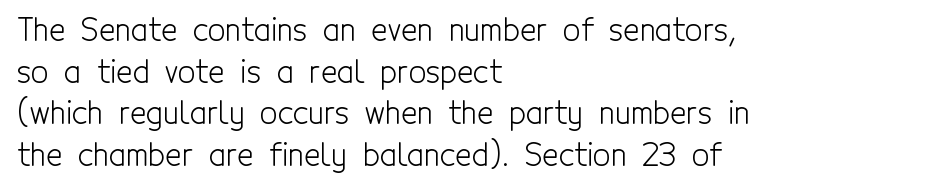
Q: Is the text bold? A: No.
Q: Is the text italic (slanted)? A: No, it is upright.
Q: Is the typeface a serif or a sans-serif typeface? A: Sans-serif.
Q: Is the text underlined? A: No.
Q: How is the paragraph aligned? A: Left-aligned.
Q: Is the spacing between letters normal or unusually wide? A: Normal.
Q: Is the spacing between lines tight, normal or loose? A: Normal.
Q: Width (condensed, normal, or wide)? A: Condensed.
Q: x-height? A: Medium.
Q: Monospaced? A: No.
